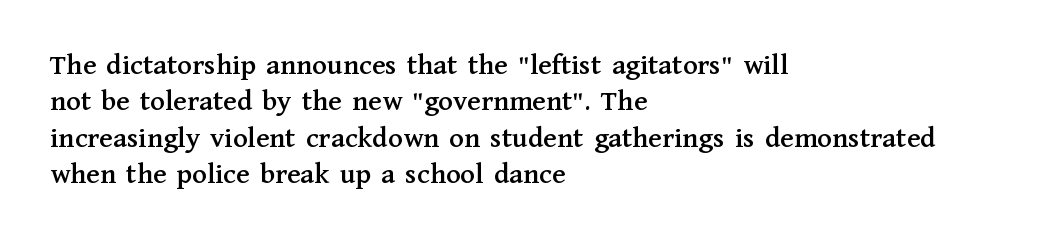
Default kerning and tracking; the words read as compact shapes. Typographically, this falls in the serif category. Line starts are locked; line ends wander. You can tell it's not italic because the verticals are truly vertical. Nobody drew a line under any word here.
